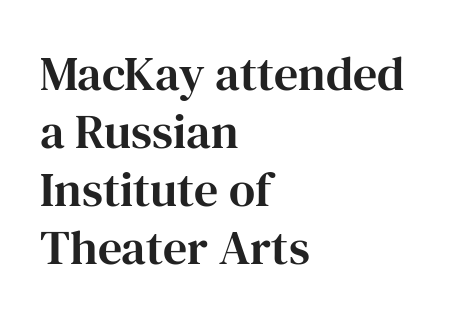
The image shows 48 px serif type, upright; set left-aligned, line spacing 1.21x, normal letter spacing, not underlined; high stroke contrast and a medium x-height.
